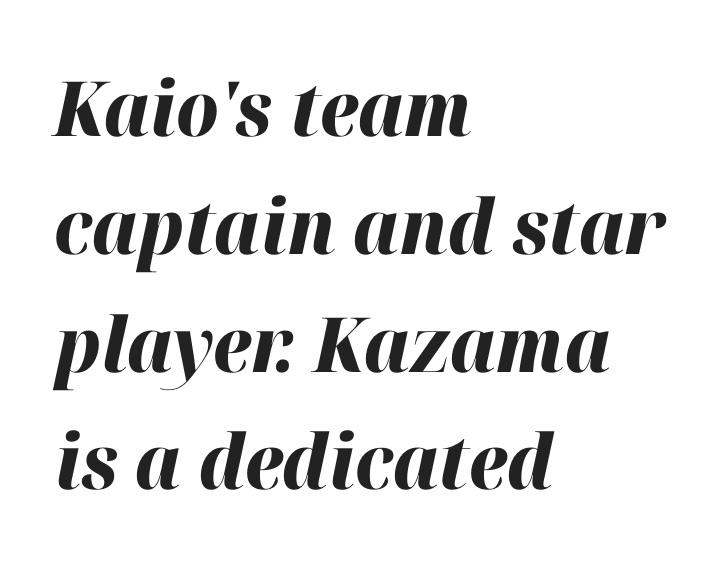
Q: Is the text bold? A: Yes.
Q: Is the text italic (slanted)? A: Yes, it leans right by about 12 degrees.
Q: Is the text underlined? A: No.
Q: How is the paragraph aligned? A: Left-aligned.
Q: Is the spacing between letters normal or unusually wide? A: Normal.
Q: Is the spacing between lines tight, normal or loose? A: Normal.
Q: Width (condensed, normal, or wide)? A: Normal.
Q: Stroke contrast? A: High.
Q: x-height? A: Medium.
Q: Monospaced? A: No.
